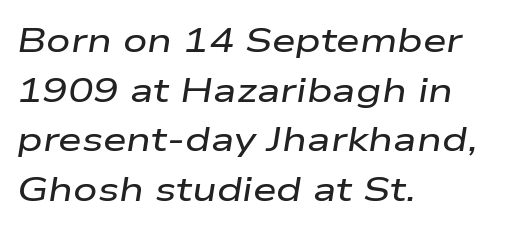
Letters rest on an invisible, unmarked baseline. Letter spacing: default. These lines were composed using italics. The passage shown is typed in a proportional face where columns would drift.
